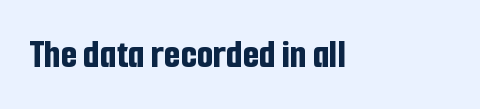
Honestly, there is no underline to notice here at all. This is heavy type, rendered in bold. Posture: upright roman. The designer went with a sans here, leaving each stem footless. This sample uses plain, unmodified letter spacing. You could not count columns in this text — the font is proportionally spaced.
